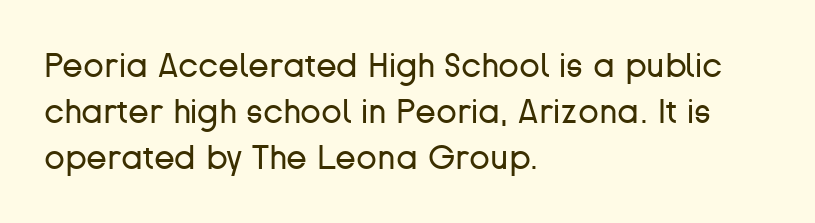
Stems and bowls with no extra thickness — not bold. A normal amount of white space separates one row of letters from the next. These lines are set flush left with a ragged right edge. Note the varied advance widths — an 'i' is clearly narrower than an 'm'. Observe the absence of serifs on each vertical stroke in this sample.
